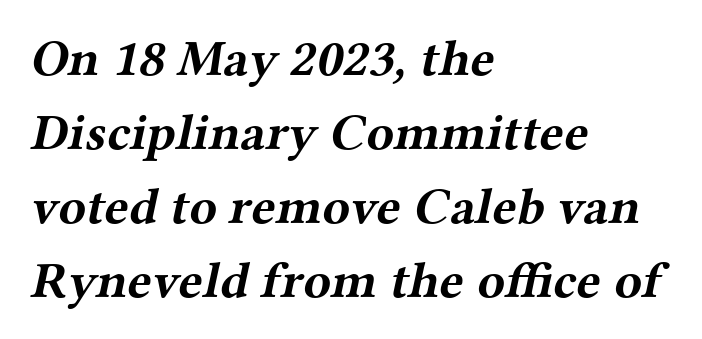
The passage shown is emphatically bold. The foot of each line stays bare and open. Leftover space on each line is placed entirely after the last word. In terms of letterform style, serifs are clearly present. This sample uses plain, unmodified letter spacing.
